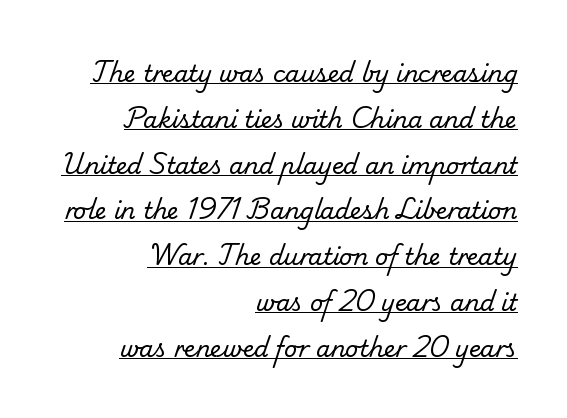
Casual observation: everything's shoved over to the right. Weight: not bold — regular or lighter. Glance below the letters and you will spot a drawn line. Spacing between characters is what you'd get straight out of the box.
